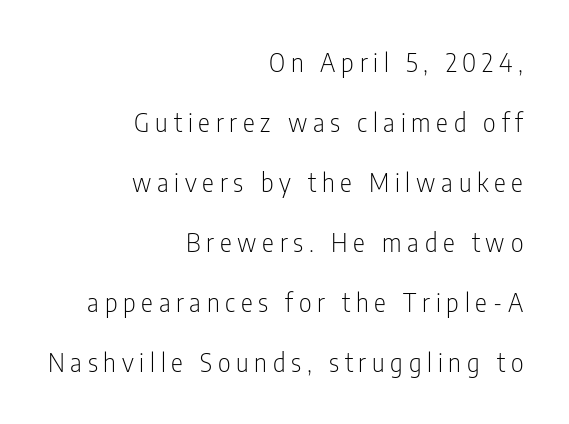
{"italic": "no", "bold": "no", "underline": "no", "align": "right", "line_spacing": "loose", "line_spacing_ratio": 2.4, "letter_spacing": "wide", "letter_spacing_em": 0.23, "glyph_px": 25}
